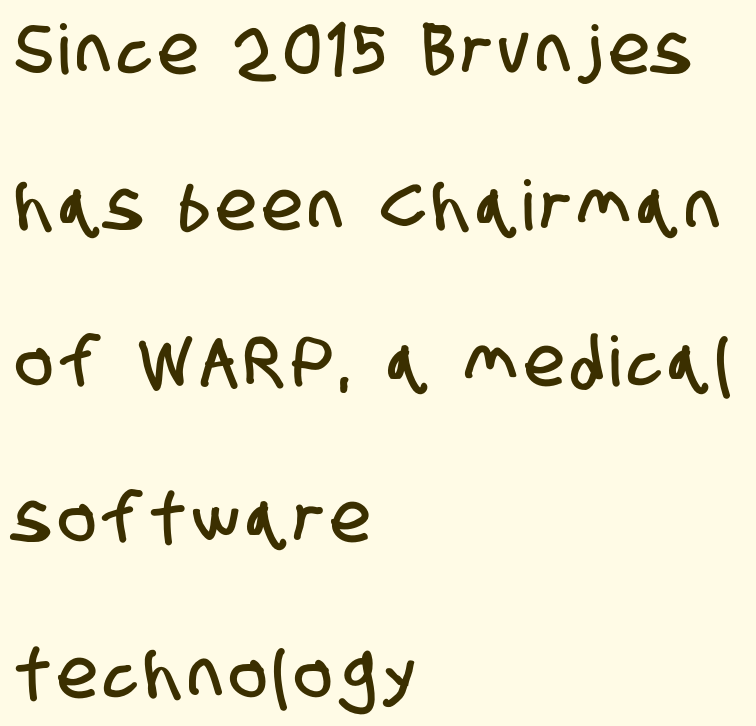
{"serif": "no", "width": "condensed", "stroke_contrast": "low", "x_height": "large", "monospaced": "no", "underline": "no", "align": "left", "line_spacing": "loose", "line_spacing_ratio": 2.26, "glyph_px": 69}
